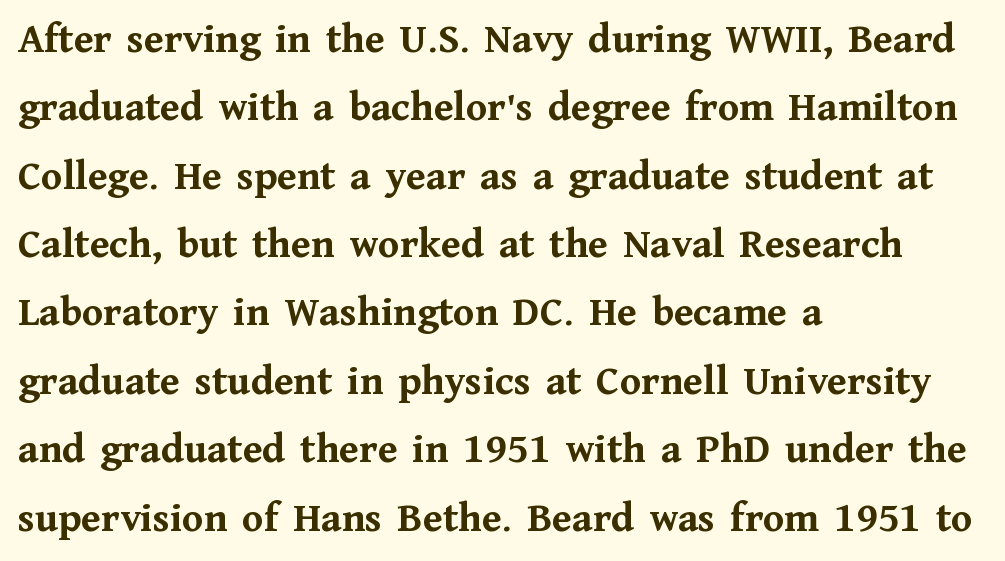
Style check: upright. The font is running at its bold setting. You could not count columns in this text — the font is proportionally spaced. Descender tails drop into unmarked territory. Alignment: flush left. Tracking value appears to be zero — textbook default spacing.
